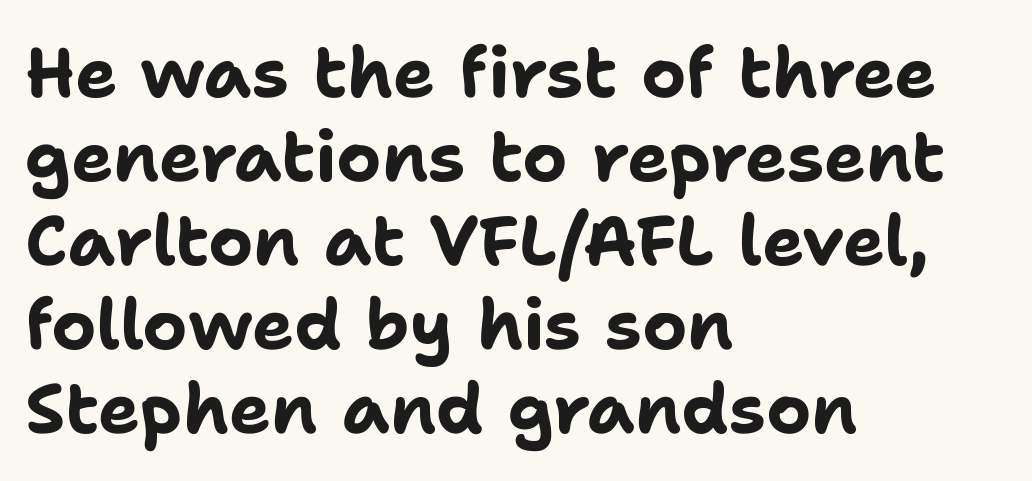
This sample has the flowing, uneven cadence of proportional lettering. Notice how the passage keeps a crisp vertical edge on the left only. The face used here has the dense, thick strokes of a bold. Nope, not italic — everything's standing straight. These lines are composed in type without serifs.
